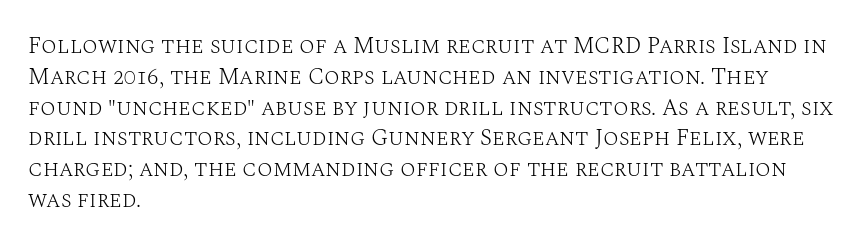
Descenders are the only things crossing below the line. The font sits on the lighter half of the weight spectrum, regular included. Does the copy run flush right? No — it runs flush left. Vertically, the passage feels balanced, rows spaced as you'd expect.
